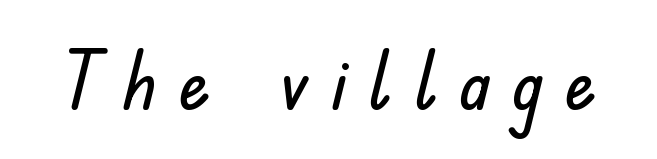
Decoration check: the copy has no underline. The rendering inserts visible extra space after every character. The passage shown is typed in a proportional face where columns would drift. A typesetter would label this face a sans.
